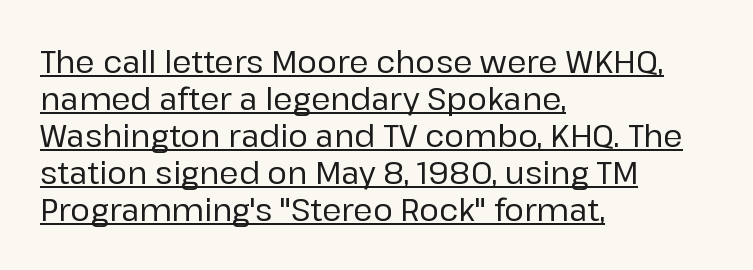
Q: Is the text italic (slanted)? A: No, it is upright.
Q: Is the typeface a serif or a sans-serif typeface? A: Sans-serif.
Q: Is the text underlined? A: Yes.
Q: How is the paragraph aligned? A: Left-aligned.
Q: Is the spacing between letters normal or unusually wide? A: Normal.
Q: Width (condensed, normal, or wide)? A: Normal.
Q: Stroke contrast? A: Low.
Q: x-height? A: Medium.
Q: Monospaced? A: No.
